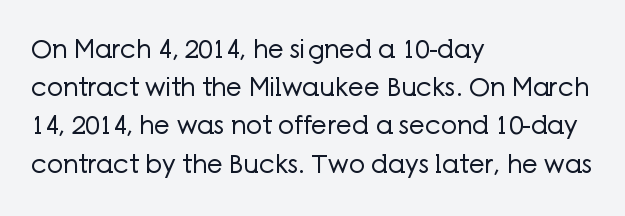
The image shows 25 px text type, upright; set left-aligned, normal line spacing (1.53x), normal letter spacing, not underlined.
